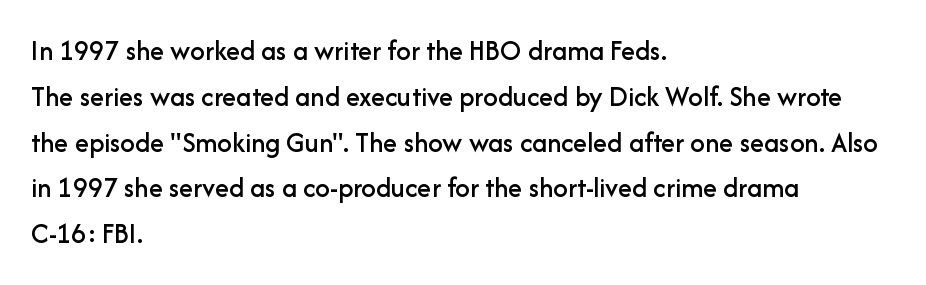
Typographically, this falls in the sans-serif category. Nobody touched the tracking dial on this one. These lines are set flush left with a ragged right edge. The specimen omits any rule beneath the text block's lines.
